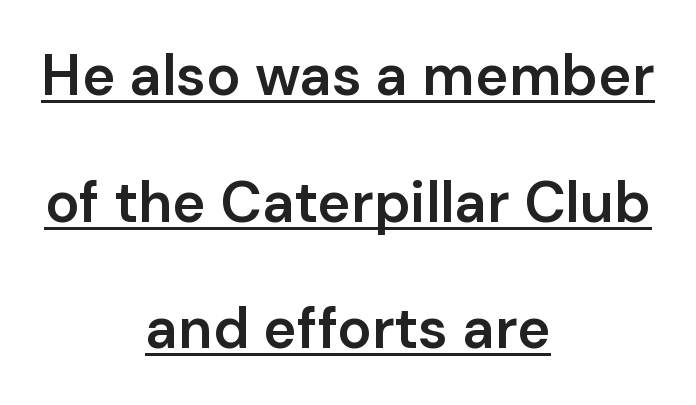
{"serif": "no", "italic": "no", "bold": "semi", "weight": "semibold", "width": "normal", "stroke_contrast": "low", "x_height": "medium", "monospaced": "no", "underline": "yes", "align": "center", "line_spacing": "loose", "line_spacing_ratio": 2.22, "letter_spacing": "normal", "letter_spacing_em": 0.0, "glyph_px": 57}
